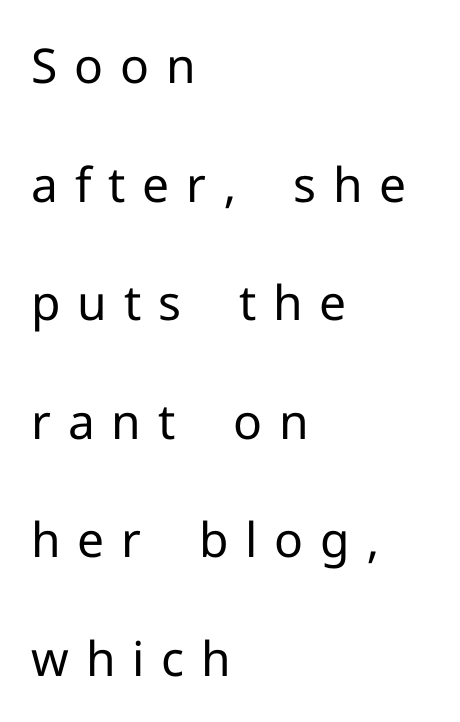
The type sits square on the baseline with zero lean. No extra ink here — the face is not bold. Vertical spacing — loose. These lines stack with their left ends in a neat column. The passage shown is typed in a proportional face where columns would drift.
